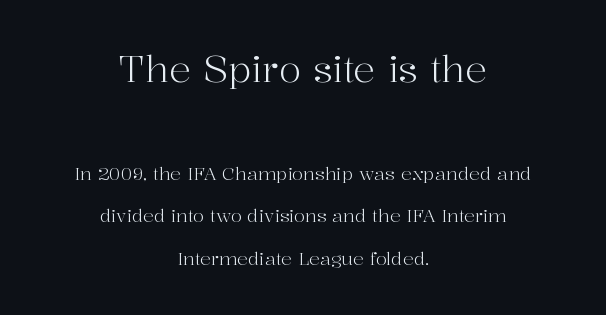
Q: Is the text bold? A: No.
Q: Is the text italic (slanted)? A: No, it is upright.
Q: Is the typeface a serif or a sans-serif typeface? A: Serif.
Q: Is the text underlined? A: No.
Q: How is the paragraph aligned? A: Centered.
Q: Is the spacing between letters normal or unusually wide? A: Normal.
Q: Is the spacing between lines tight, normal or loose? A: Loose.
Q: Which block of text is set in a larger size, the first (top) or the second (bottom)? A: The first (top) one.
Q: Width (condensed, normal, or wide)? A: Normal.
Q: Stroke contrast? A: High.
Q: x-height? A: Medium.
Q: Monospaced? A: No.
